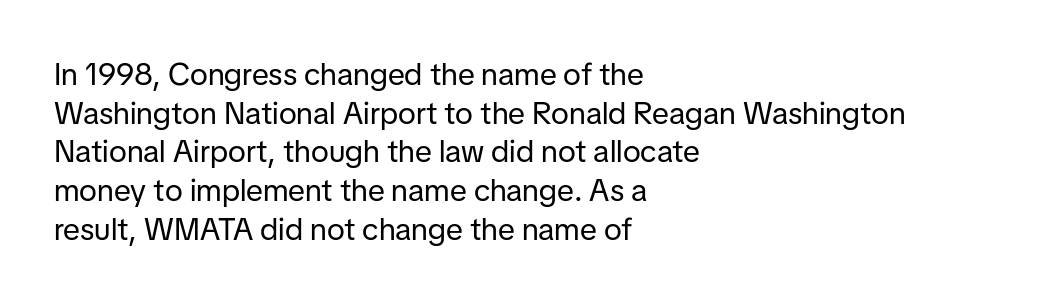
Q: Is the text bold? A: No.
Q: Is the text italic (slanted)? A: No, it is upright.
Q: Is the typeface a serif or a sans-serif typeface? A: Sans-serif.
Q: Is the text underlined? A: No.
Q: How is the paragraph aligned? A: Left-aligned.
Q: Is the spacing between letters normal or unusually wide? A: Normal.
Q: Is the spacing between lines tight, normal or loose? A: Normal.
Q: Width (condensed, normal, or wide)? A: Normal.
Q: Stroke contrast? A: Low.
Q: x-height? A: Medium.
Q: Monospaced? A: No.
